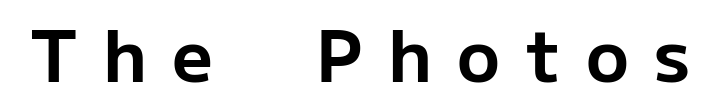
Q: Is the text bold? A: Yes.
Q: Is the text italic (slanted)? A: No, it is upright.
Q: Is the typeface a serif or a sans-serif typeface? A: Sans-serif.
Q: Is the text underlined? A: No.
Q: Is the spacing between letters normal or unusually wide? A: Unusually wide.
Q: Width (condensed, normal, or wide)? A: Normal.
Q: Stroke contrast? A: Low.
Q: x-height? A: Medium.
Q: Monospaced? A: No.
